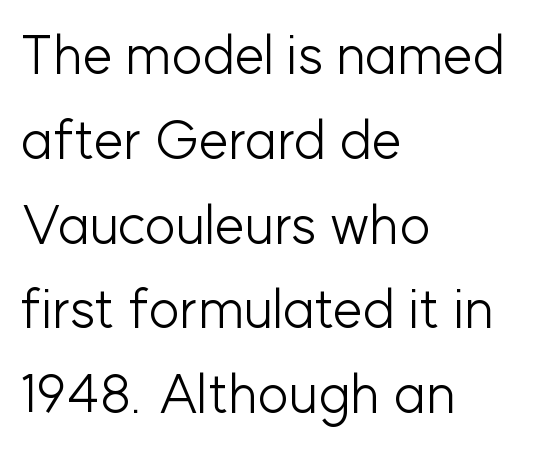
Q: Is the text bold? A: No.
Q: Is the text italic (slanted)? A: No, it is upright.
Q: Is the typeface a serif or a sans-serif typeface? A: Sans-serif.
Q: Is the text underlined? A: No.
Q: How is the paragraph aligned? A: Left-aligned.
Q: Is the spacing between letters normal or unusually wide? A: Normal.
Q: Is the spacing between lines tight, normal or loose? A: Normal.
Q: Width (condensed, normal, or wide)? A: Normal.
Q: Stroke contrast? A: Low.
Q: x-height? A: Medium.
Q: Monospaced? A: No.
